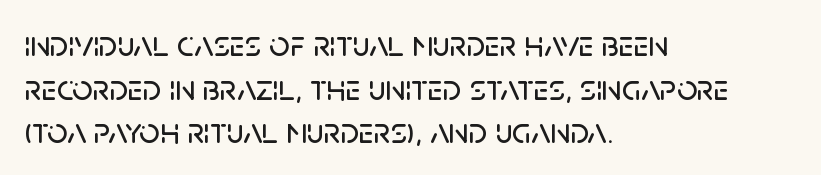
{"serif": "no", "italic": "no", "width": "normal", "stroke_contrast": "low", "x_height": "large", "monospaced": "no", "underline": "no", "align": "left", "line_spacing_ratio": 1.21, "letter_spacing": "normal", "letter_spacing_em": 0.0, "glyph_px": 36}
